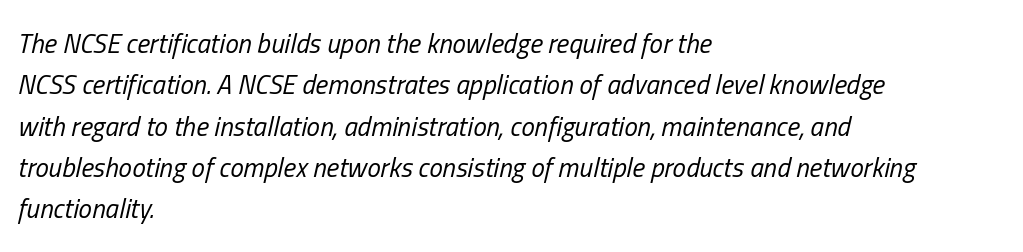
The image shows 27 px text type, italic (leaning right); set left-aligned, normal line spacing (1.53x), normal letter spacing, not underlined.
